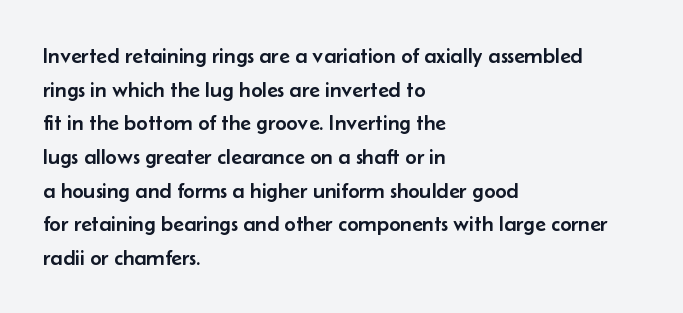
{"italic": "no", "underline": "no", "align": "left", "line_spacing": "normal", "line_spacing_ratio": 1.53, "letter_spacing": "normal", "letter_spacing_em": 0.0, "glyph_px": 22}
